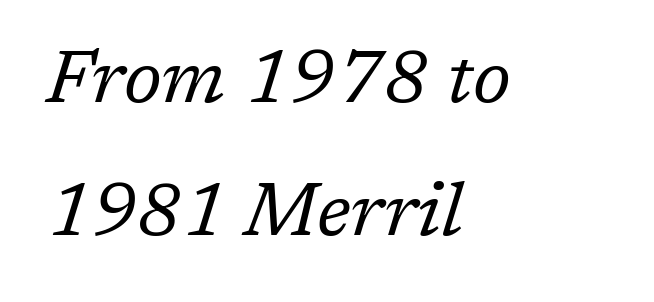
The image shows 75 px regular-weight serif type, italic (leaning right); set left-aligned, line spacing 1.78x, normal letter spacing, not underlined; low stroke contrast and a medium x-height.
